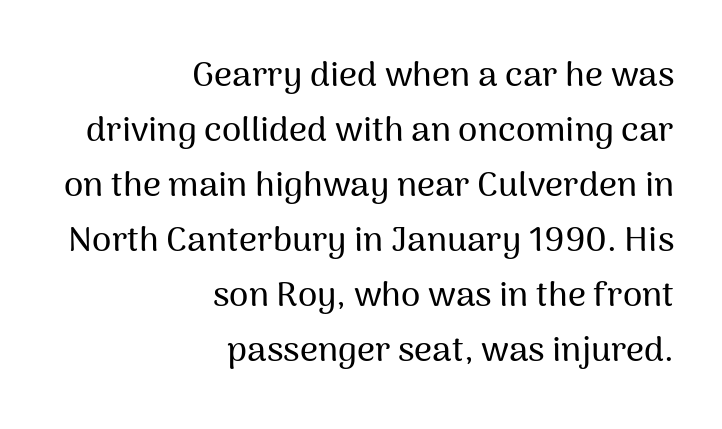
{"serif": "no", "italic": "no", "width": "normal", "stroke_contrast": "medium", "x_height": "medium", "monospaced": "no", "underline": "no", "align": "right", "line_spacing": "normal", "line_spacing_ratio": 1.57, "letter_spacing": "normal", "letter_spacing_em": 0.0, "glyph_px": 35}
